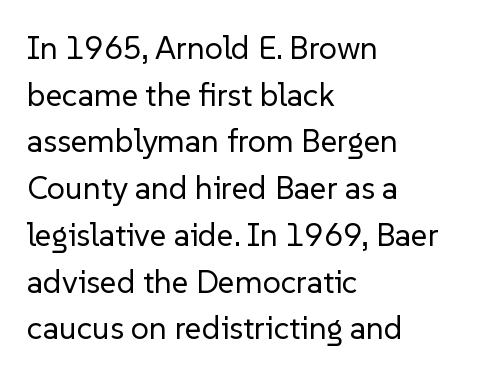
{"serif": "no", "italic": "no", "bold": "no", "weight": "regular", "width": "normal", "stroke_contrast": "low", "x_height": "medium", "monospaced": "no", "underline": "no", "align": "left", "line_spacing": "normal", "line_spacing_ratio": 1.46, "letter_spacing": "normal", "letter_spacing_em": 0.0, "glyph_px": 32}
